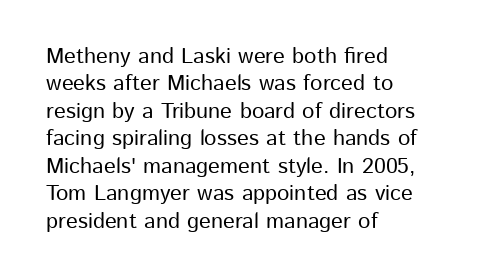
Letter spacing: default. Words float on clear page, feet unadorned. Every stem runs plumb, perpendicular to the baseline. Is there much room between lines? A standard amount, neither cramped nor airy. Reading down the block, your eye returns to a fixed left position each line.
